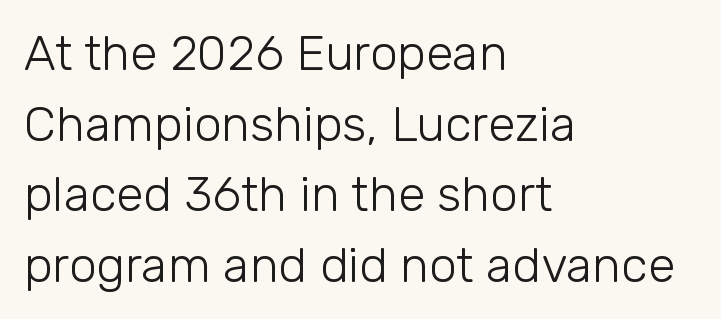
{"serif": "no", "italic": "no", "bold": "no", "weight": "light", "width": "normal", "stroke_contrast": "low", "x_height": "medium", "monospaced": "no", "underline": "no", "align": "left", "line_spacing": "normal", "line_spacing_ratio": 1.44, "letter_spacing": "normal", "letter_spacing_em": 0.0, "glyph_px": 49}
